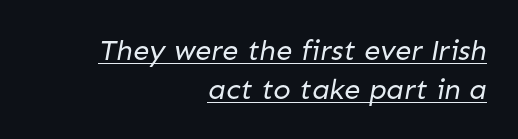
Q: Is the text bold? A: No.
Q: Is the typeface a serif or a sans-serif typeface? A: Sans-serif.
Q: Is the text underlined? A: Yes.
Q: How is the paragraph aligned? A: Right-aligned.
Q: Is the spacing between letters normal or unusually wide? A: Normal.
Q: Is the spacing between lines tight, normal or loose? A: Normal.
Q: Width (condensed, normal, or wide)? A: Normal.
Q: Stroke contrast? A: Low.
Q: x-height? A: Medium.
Q: Monospaced? A: No.
